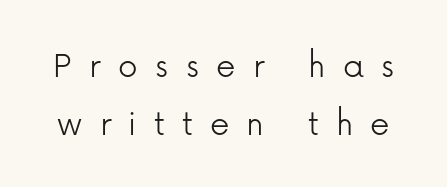
Q: Is the text bold? A: No.
Q: Is the text italic (slanted)? A: No, it is upright.
Q: Is the typeface a serif or a sans-serif typeface? A: Sans-serif.
Q: Is the text underlined? A: No.
Q: Is the spacing between letters normal or unusually wide? A: Unusually wide.
Q: Is the spacing between lines tight, normal or loose? A: Normal.
Q: Width (condensed, normal, or wide)? A: Normal.
Q: Stroke contrast? A: Low.
Q: x-height? A: Medium.
Q: Monospaced? A: No.
